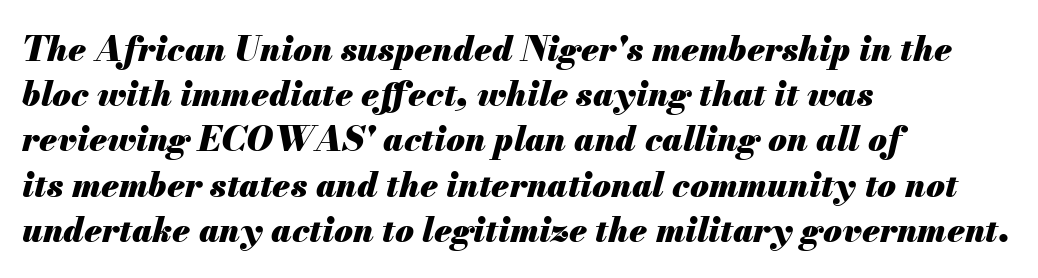
A student would call this left alignment; a typographer would say flush left, rag right. This sample has the flowing, uneven cadence of proportional lettering. Compared with an ordinary text face, these strokes are far heavier — a full bold. A bare baseline throughout the passage.
